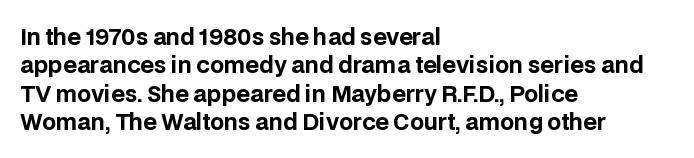
This is the regular roman posture of the typeface. The lines in this sample share a left origin and differ only in where they stop. Standard letterfit; no display-style spreading of the glyphs. Heavy-handed strokes throughout: this text is bold. The space directly below the letters is spotless.
